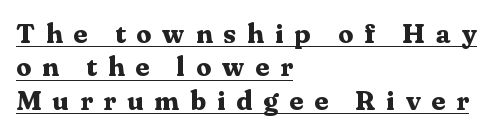
{"italic": "no", "bold": "yes", "underline": "yes", "align": "left", "line_spacing_ratio": 1.24, "letter_spacing": "wide", "letter_spacing_em": 0.41, "glyph_px": 27}
